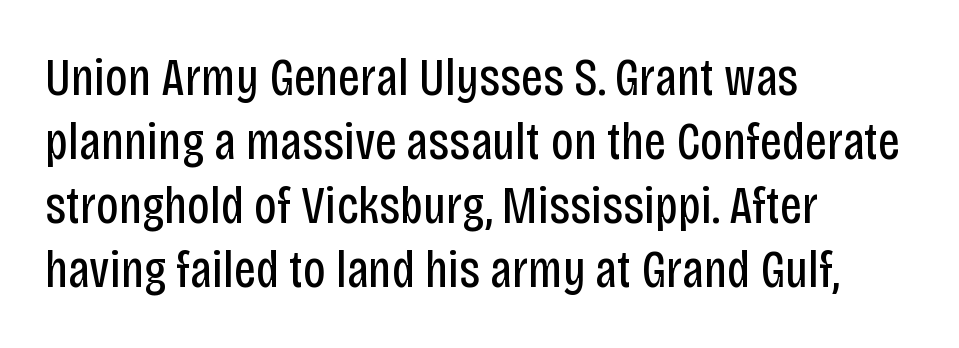
The image shows 53 px regular-weight, condensed sans-serif type, upright; set left-aligned, line spacing 1.21x, normal letter spacing, not underlined; low stroke contrast and a large x-height.
